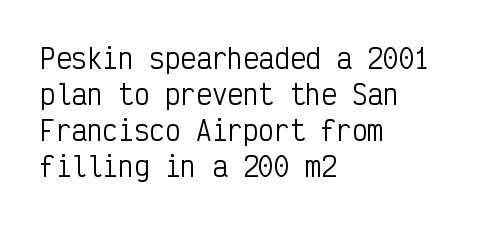
The image shows 26 px text type, upright; set left-aligned, normal line spacing (1.39x), normal letter spacing, not underlined.
